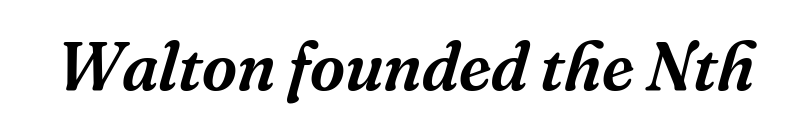
This rendering features lettering with no underline. Quick note: italic. Think of a printed novel: that variable character pitch is what you see here. Little horizontal feet cap the strokes, marking this as serif type.
